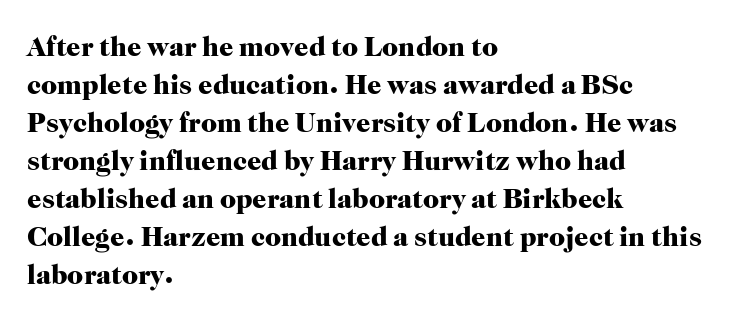
{"serif": "yes", "italic": "no", "bold": "yes", "weight": "heavy", "width": "normal", "stroke_contrast": "high", "x_height": "medium", "monospaced": "no", "underline": "no", "align": "left", "line_spacing": "normal", "line_spacing_ratio": 1.36, "letter_spacing": "normal", "letter_spacing_em": 0.0, "glyph_px": 28}
